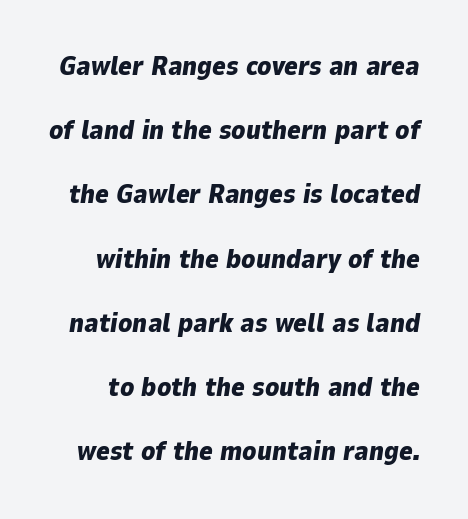
Q: Is the text bold? A: Yes.
Q: Is the text italic (slanted)? A: Yes, it leans right by about 9 degrees.
Q: Is the text underlined? A: No.
Q: Is the spacing between letters normal or unusually wide? A: Normal.
Q: Is the spacing between lines tight, normal or loose? A: Loose.
